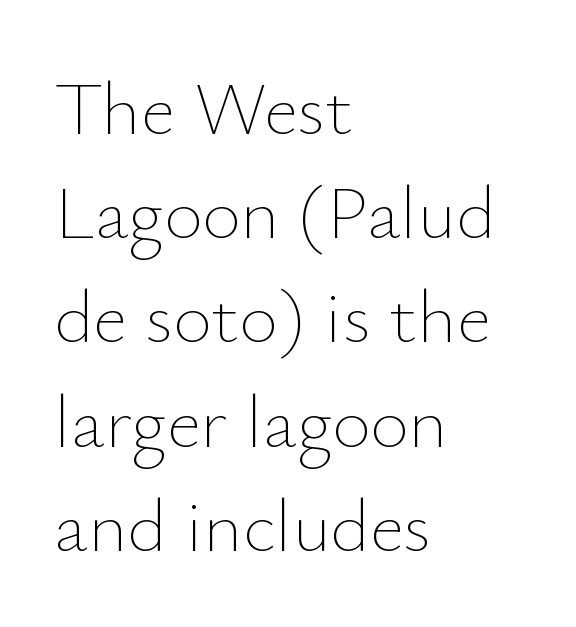
The image shows 75 px thin type, upright; set left-aligned, normal line spacing (1.39x), normal letter spacing, not underlined; low stroke contrast and a small x-height.
